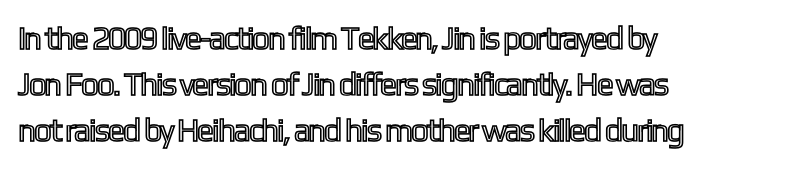
Has an underline been added? It has not. Spacing verdict: proportional, widths tailored to each character. Nobody touched the tracking dial on this one. These lines were composed using upright roman letters.
